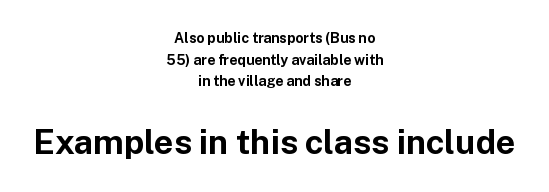
Q: Is the text bold? A: Yes.
Q: Is the text italic (slanted)? A: No, it is upright.
Q: Is the typeface a serif or a sans-serif typeface? A: Sans-serif.
Q: Is the text underlined? A: No.
Q: How is the paragraph aligned? A: Centered.
Q: Is the spacing between letters normal or unusually wide? A: Normal.
Q: Is the spacing between lines tight, normal or loose? A: Normal.
Q: Which block of text is set in a larger size, the first (top) or the second (bottom)? A: The second (bottom) one.
Q: Width (condensed, normal, or wide)? A: Normal.
Q: Stroke contrast? A: Low.
Q: x-height? A: Medium.
Q: Monospaced? A: No.
